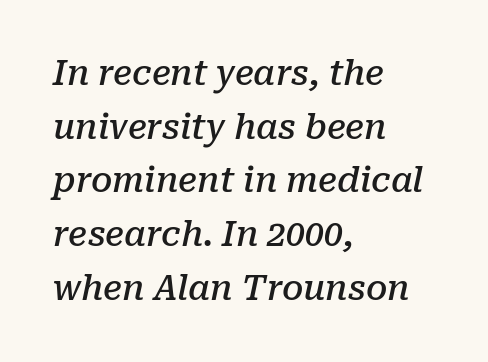
The image shows 34 px semibold serif type, italic (leaning right); set left-aligned, normal line spacing (1.58x), normal letter spacing, not underlined; low stroke contrast and a medium x-height.
